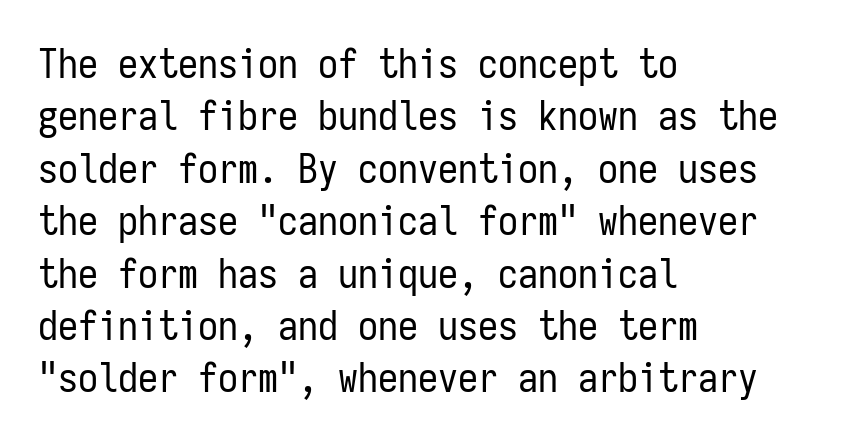
In terms of leading, this rendering sits right in the middle. A typesetter would call this monospace, since all characters share one set width. Any mark beneath the type? The region is blank. When letters stand straight like this, we call the style roman or upright. This rendering uses left alignment, leaving the right contour irregular.
